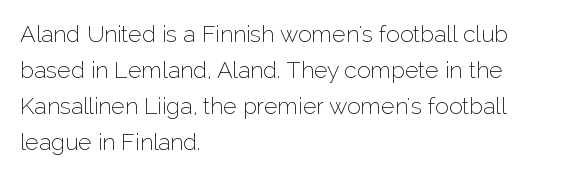
Q: Is the text bold? A: No.
Q: Is the text italic (slanted)? A: No, it is upright.
Q: Is the text underlined? A: No.
Q: How is the paragraph aligned? A: Left-aligned.
Q: Is the spacing between letters normal or unusually wide? A: Normal.
Q: Is the spacing between lines tight, normal or loose? A: Normal.
